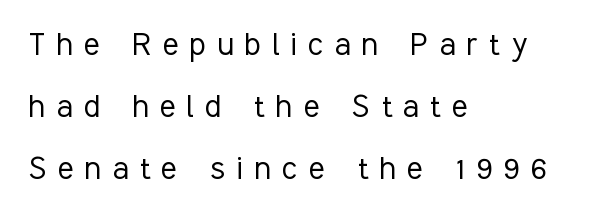
Type style note: lacks serifs. Teacher's note: observe the even left margin — that is flush-left alignment. Character widths vary here, with narrow letters taking less room than wide ones. Every character sits straight up, as roman type does. This is not heavy type; no bold has been used.
